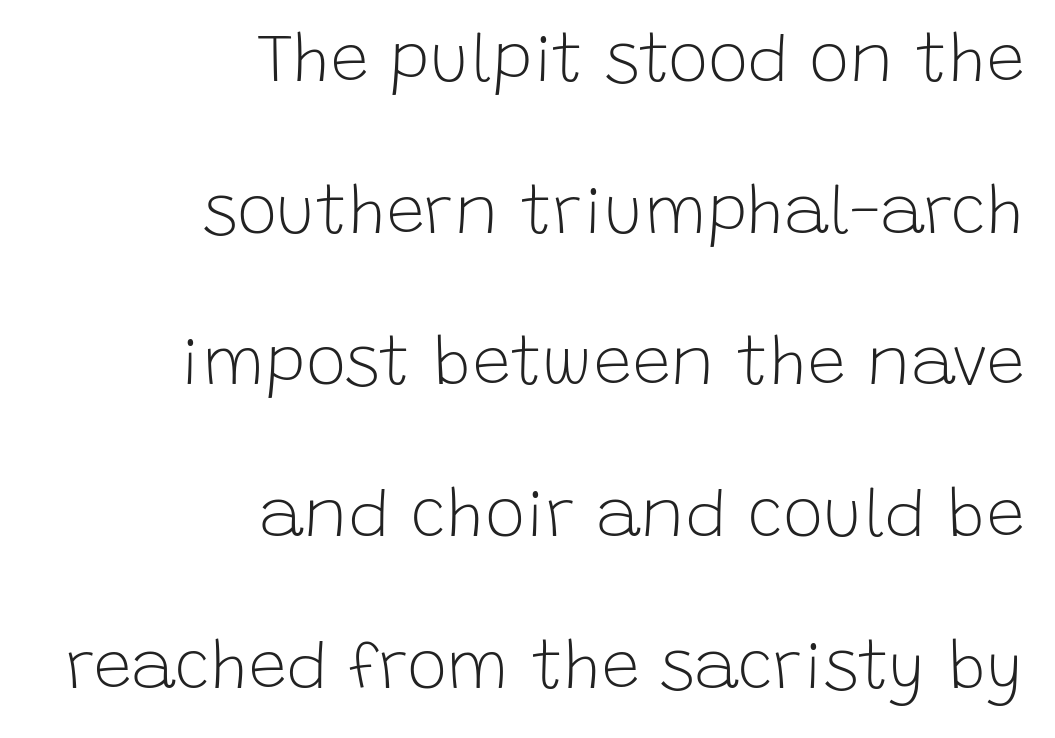
The image shows 68 px light sans-serif type, upright; set right-aligned, loose line spacing (2.23x), normal letter spacing, not underlined; low stroke contrast and a large x-height.
